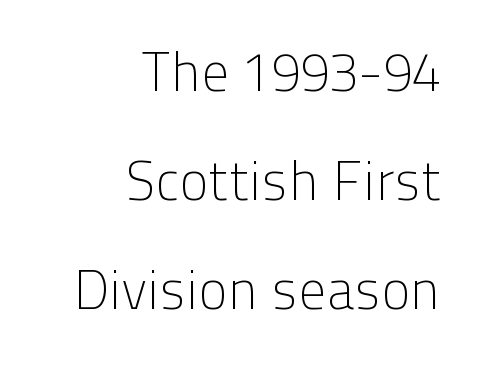
{"serif": "no", "italic": "no", "bold": "no", "weight": "light", "width": "normal", "stroke_contrast": "low", "x_height": "medium", "monospaced": "no", "underline": "no", "align": "right", "line_spacing": "loose", "line_spacing_ratio": 1.98, "letter_spacing": "normal", "letter_spacing_em": 0.0, "glyph_px": 55}
